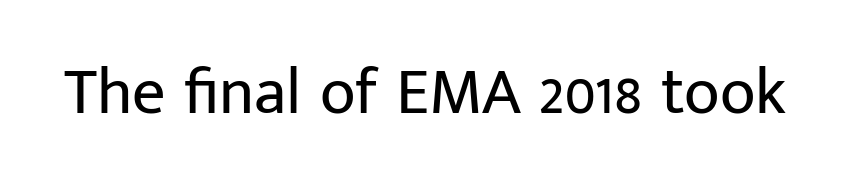
Stroke terminals: plain, sans-serif. Does the lettering tilt? It doesn't — this is upright. What stands out about the letter spacing? Nothing — it is the standard amount. The specimen omits any rule beneath the text block's lines.
